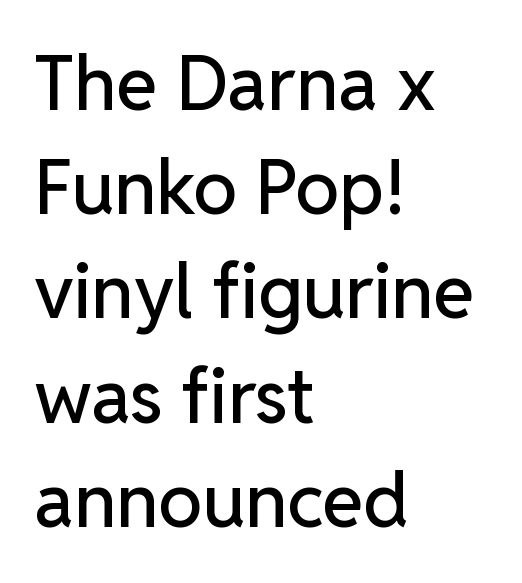
Is this a sans? Yes — the strokes have no serifs. Posture: straight, roman, zero tilt. Caption: multi-line text, flush left, ragged right. Line spacing here is normal.
